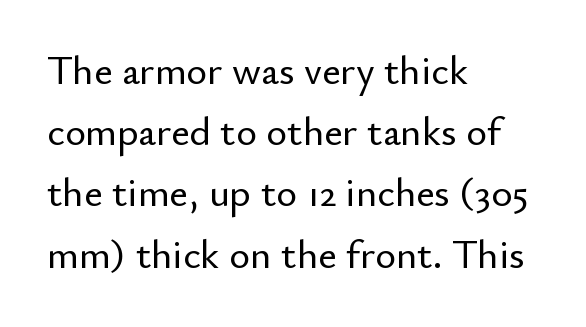
A typesetter would call this leading conventional body-copy spacing. The baseline area is clear. This sample has the flowing, uneven cadence of proportional lettering. The designer went with a sans here, leaving each stem footless. The type sits square on the baseline with zero lean. Spacing between characters is what you'd get straight out of the box.
